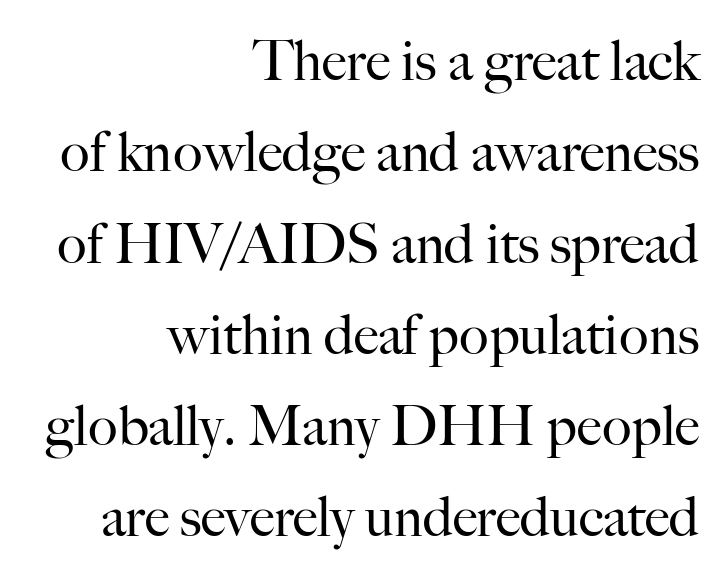
I'd call this a serif setting — the letters wear small feet. The letters advance in unequal steps, a hallmark of proportional type. The lines sit at an ordinary, default distance from one another. These glyphs show unthickened strokes, regular width or finer. Horizontal alignment here is rightward, an uncommon choice for prose.
